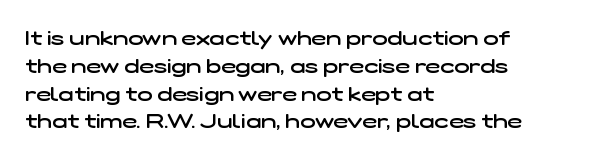
The image shows 20 px text type; set left-aligned, normal line spacing (1.39x), normal letter spacing, not underlined.
